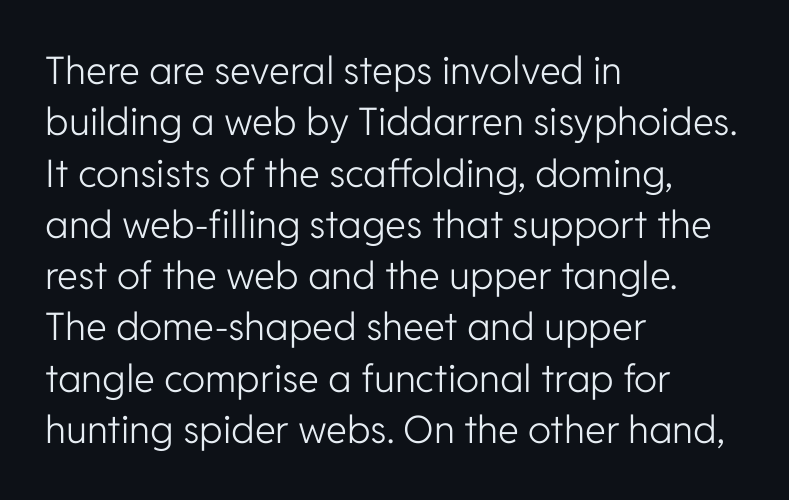
The image shows 38 px light sans-serif type, upright; set left-aligned, normal line spacing (1.35x), normal letter spacing, not underlined; low stroke contrast and a medium x-height.
